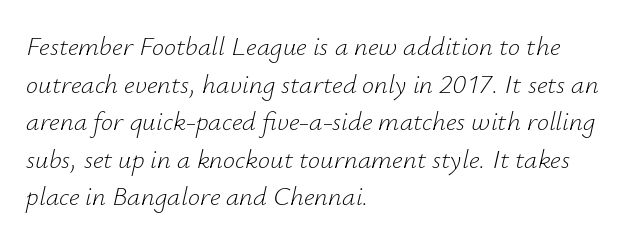
{"italic": "yes", "lean": "right", "slant_degrees": 12, "bold": "no", "underline": "no", "align": "left", "line_spacing": "normal", "line_spacing_ratio": 1.39, "letter_spacing": "normal", "letter_spacing_em": 0.0, "glyph_px": 27}
